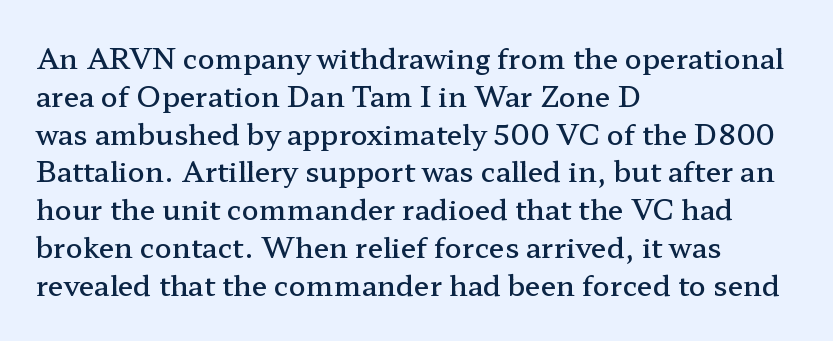
Q: Is the text bold? A: Semi-bold.
Q: Is the text italic (slanted)? A: No, it is upright.
Q: Is the typeface a serif or a sans-serif typeface? A: Serif.
Q: Is the text underlined? A: No.
Q: How is the paragraph aligned? A: Left-aligned.
Q: Is the spacing between letters normal or unusually wide? A: Normal.
Q: Is the spacing between lines tight, normal or loose? A: Normal.
Q: Width (condensed, normal, or wide)? A: Wide.
Q: Stroke contrast? A: Low.
Q: x-height? A: Medium.
Q: Monospaced? A: No.
